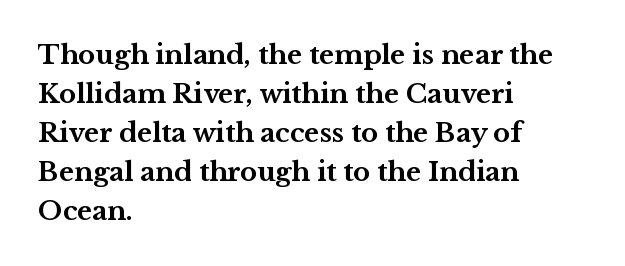
Successive baselines arrive at the customary interval. Nope, not italic — everything's standing straight. Stroke thickness is high; the sample reads as a true bold. Line starts are locked; line ends wander. Clear beneath every line of the passage. The line texture is even and compact thanks to regular tracking.
